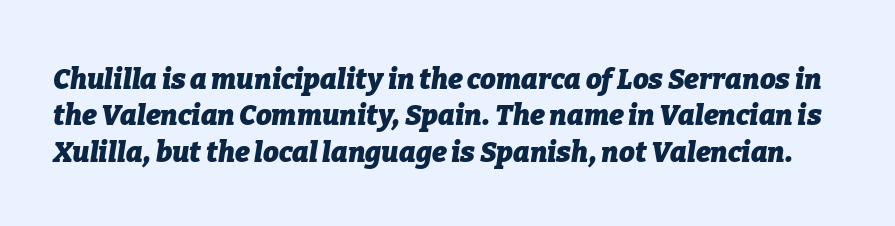
Q: Is the text bold? A: Yes.
Q: Is the text italic (slanted)? A: Yes, it leans right by about 9 degrees.
Q: Is the text underlined? A: No.
Q: Is the spacing between letters normal or unusually wide? A: Normal.
Q: Is the spacing between lines tight, normal or loose? A: Normal.
Q: Width (condensed, normal, or wide)? A: Normal.
Q: Stroke contrast? A: Low.
Q: x-height? A: Medium.
Q: Monospaced? A: No.
